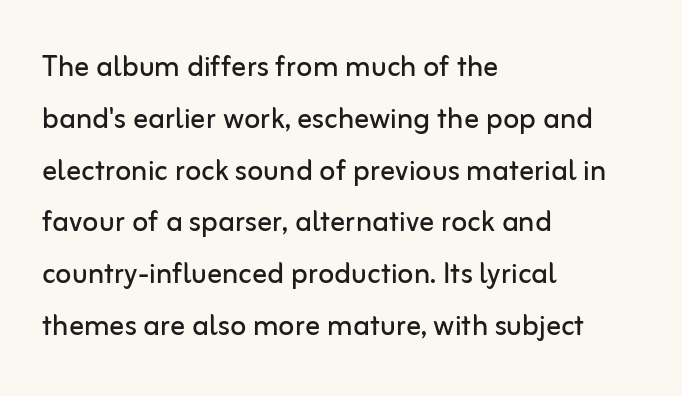
Q: Is the text bold? A: No.
Q: Is the text italic (slanted)? A: No, it is upright.
Q: Is the typeface a serif or a sans-serif typeface? A: Sans-serif.
Q: Is the text underlined? A: No.
Q: How is the paragraph aligned? A: Left-aligned.
Q: Is the spacing between letters normal or unusually wide? A: Normal.
Q: Is the spacing between lines tight, normal or loose? A: Normal.
Q: Width (condensed, normal, or wide)? A: Normal.
Q: Stroke contrast? A: Low.
Q: x-height? A: Medium.
Q: Monospaced? A: No.
